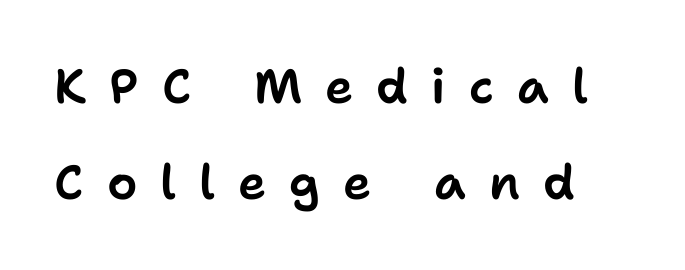
The image shows 48 px sans-serif type, upright; set loose line spacing (2.01x), unusually wide letter spacing (+0.48 em), not underlined; low stroke contrast and a medium x-height.
